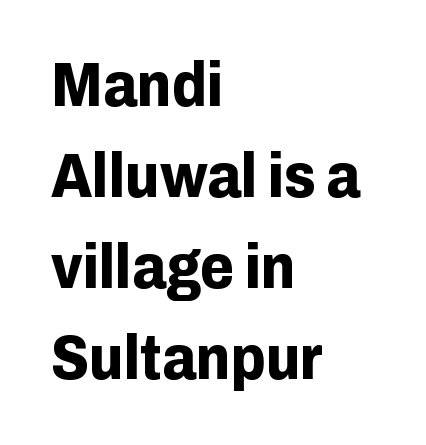
The image shows 62 px bold sans-serif type, upright; set left-aligned, normal line spacing (1.47x), normal letter spacing, not underlined; low stroke contrast and a medium x-height.
